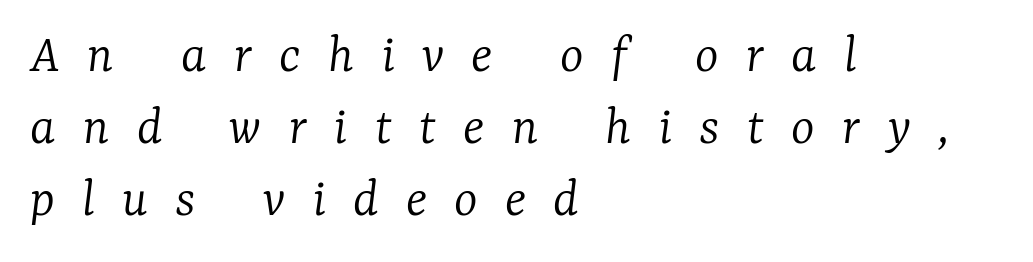
The image shows 56 px light serif type, italic (leaning right); set left-aligned, normal line spacing (1.29x), unusually wide letter spacing (+0.49 em), not underlined; low stroke contrast and a medium x-height.
